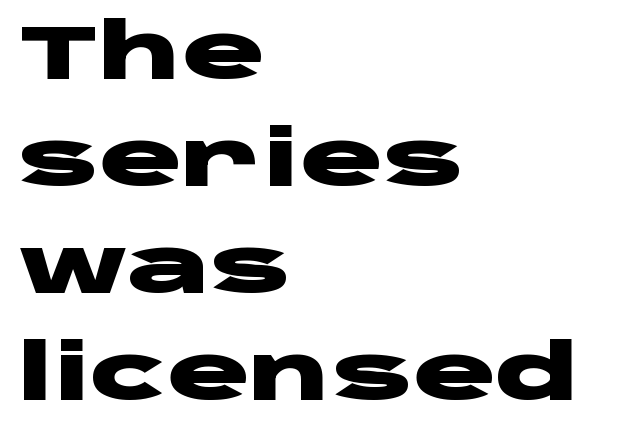
The image shows 77 px heavy, wide sans-serif type, upright; set left-aligned, normal line spacing (1.39x), normal letter spacing, not underlined; low stroke contrast and a large x-height.
